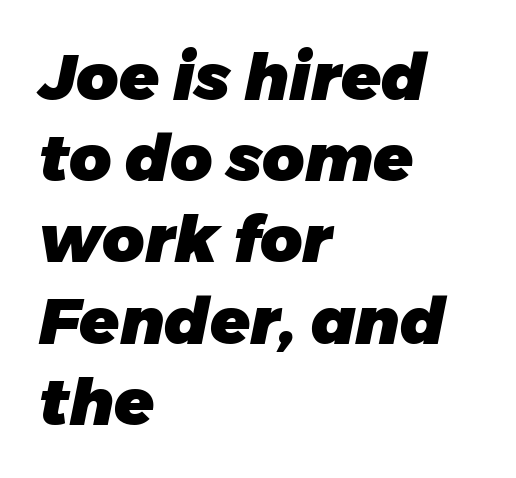
Q: Is the text bold? A: Yes.
Q: Is the typeface a serif or a sans-serif typeface? A: Sans-serif.
Q: Is the text underlined? A: No.
Q: How is the paragraph aligned? A: Left-aligned.
Q: Is the spacing between letters normal or unusually wide? A: Normal.
Q: Is the spacing between lines tight, normal or loose? A: Normal.
Q: Width (condensed, normal, or wide)? A: Normal.
Q: Stroke contrast? A: Low.
Q: x-height? A: Large.
Q: Monospaced? A: No.
